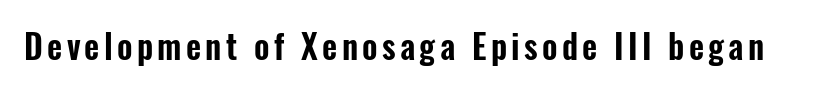
{"serif": "no", "italic": "no", "width": "condensed", "stroke_contrast": "low", "x_height": "medium", "monospaced": "no", "underline": "no", "glyph_px": 33}
